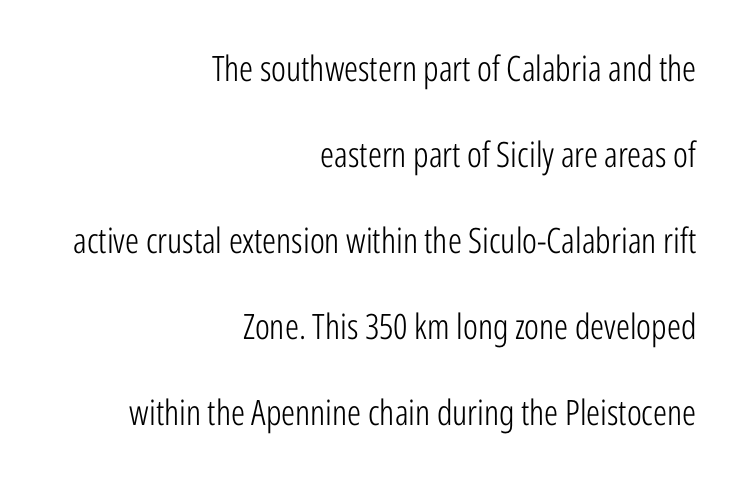
{"serif": "no", "italic": "no", "bold": "no", "weight": "light", "width": "condensed", "stroke_contrast": "low", "x_height": "medium", "monospaced": "no", "underline": "no", "align": "right", "line_spacing": "loose", "line_spacing_ratio": 2.46, "letter_spacing": "normal", "letter_spacing_em": 0.0, "glyph_px": 35}
